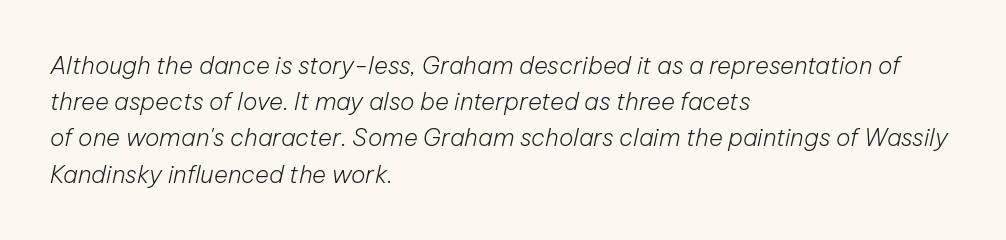
The image shows 24 px text type, italic (leaning right); set left-aligned, normal line spacing (1.51x), normal letter spacing, not underlined.
